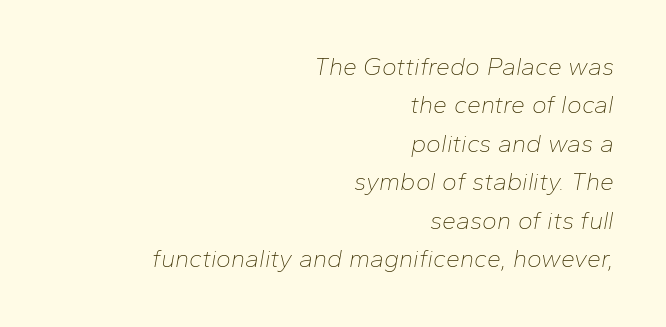
The paragraph has a hard right edge and a soft left edge. Horizontal bands of white between lines are of average thickness. The passage shown has conventional tracking throughout. Quick note: underline off. An italicized treatment has been applied to the whole sample. A quiet, ordinary-to-light weight characterises the typeface.
